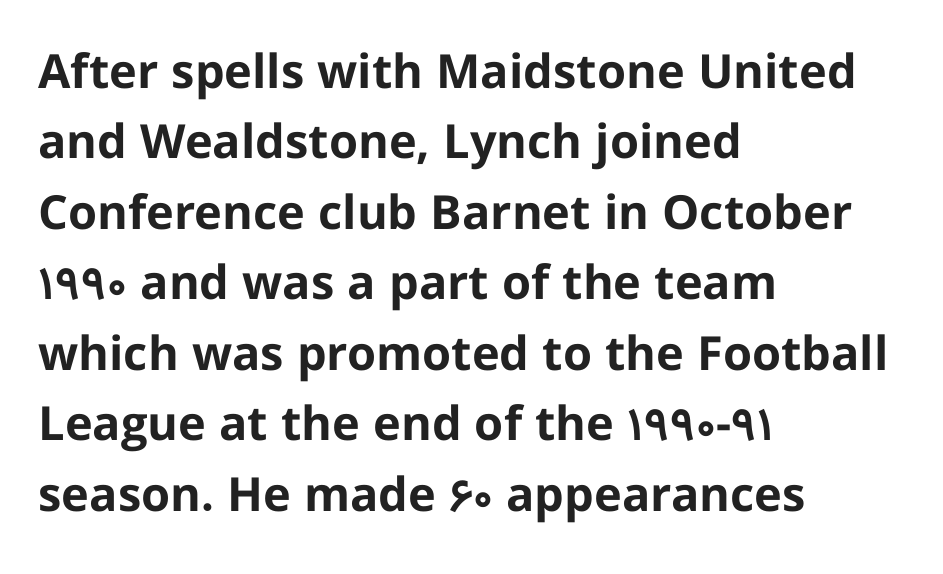
The image shows 47 px bold sans-serif type, upright; set left-aligned, normal line spacing (1.5x), normal letter spacing, not underlined; low stroke contrast and a medium x-height.
